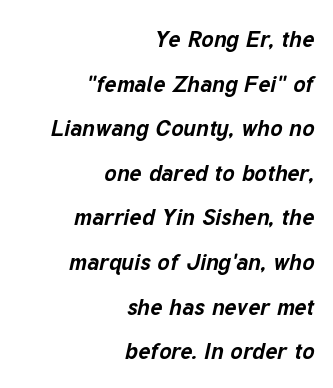
Quick note: interline space is abundant. Any mark beneath the type? The region is blank. Is the type bold? Yes — the strokes are clearly thick and heavy. Default kerning and tracking; the words read as compact shapes. Slanted lettering throughout.
